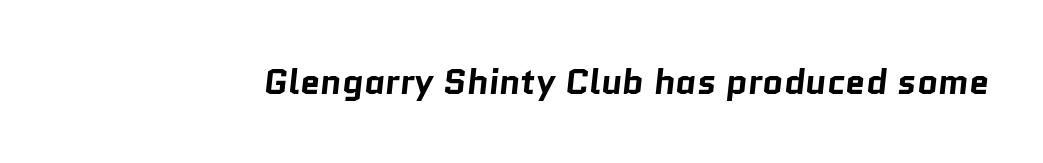
Is this a sans? Yes — the strokes have no serifs. Here the glyphs are tracked normally, forming tight word shapes. Do the characters align in a grid? No, the font is proportional. I'd describe the lettering as bold — thick and assertive.
